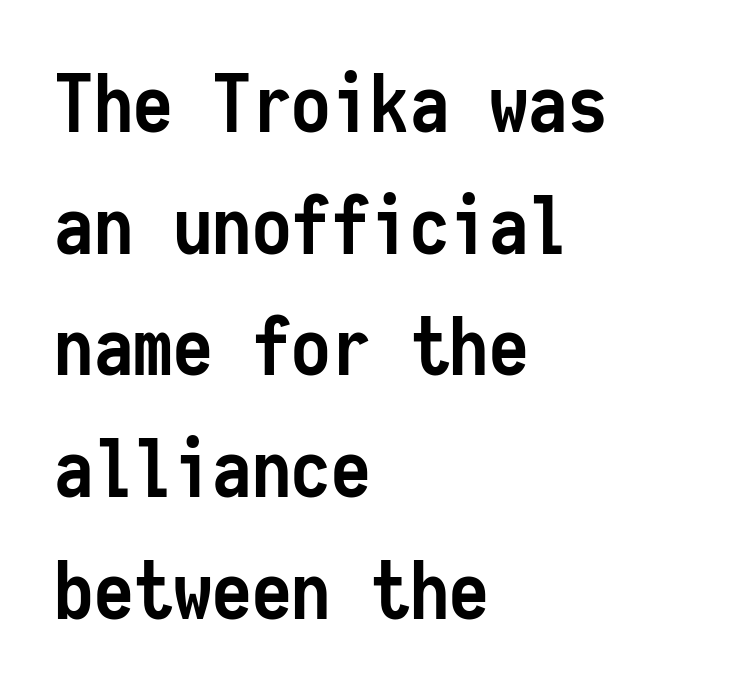
The image shows 79 px semibold, condensed sans-serif type, upright, monospaced; set left-aligned, normal line spacing (1.54x), normal letter spacing, not underlined; low stroke contrast and a medium x-height.
